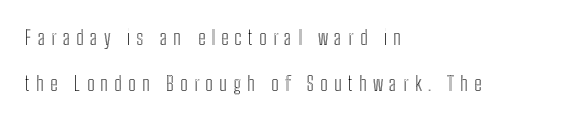
Q: Is the text italic (slanted)? A: No, it is upright.
Q: Is the text underlined? A: No.
Q: How is the paragraph aligned? A: Left-aligned.
Q: Is the spacing between letters normal or unusually wide? A: Unusually wide.
Q: Is the spacing between lines tight, normal or loose? A: Loose.
